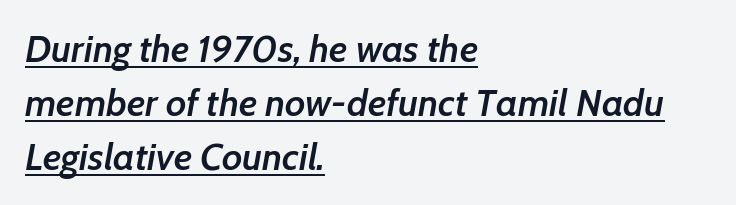
The image shows 38 px semibold type, italic (leaning right); set left-aligned, normal line spacing (1.42x), normal letter spacing, underlined; low stroke contrast and a medium x-height.
